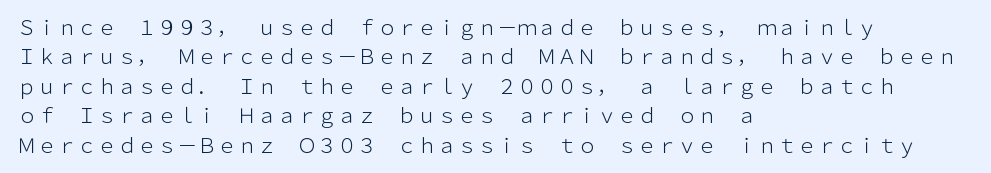
The image shows 20 px text type, upright; set left-aligned, normal line spacing (1.47x), normal letter spacing, not underlined.
